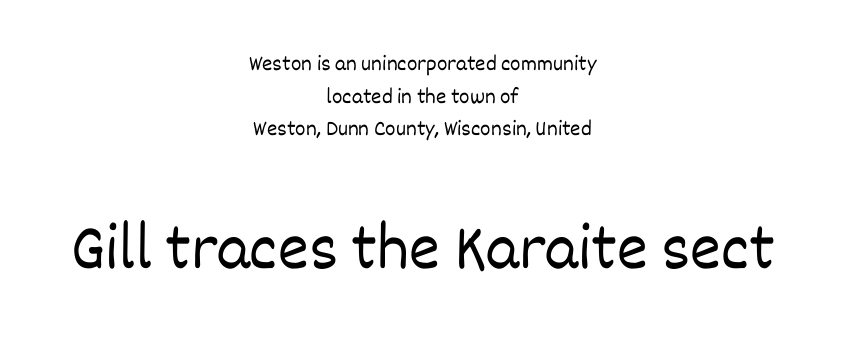
Horizontal alignment here is central, giving a formal, balanced look. Characters remain perfectly vertical along every line. Rule under the text: the space is simply empty. A typesetter would call this zero additional tracking. You could not count columns in this text — the font is proportionally spaced.
